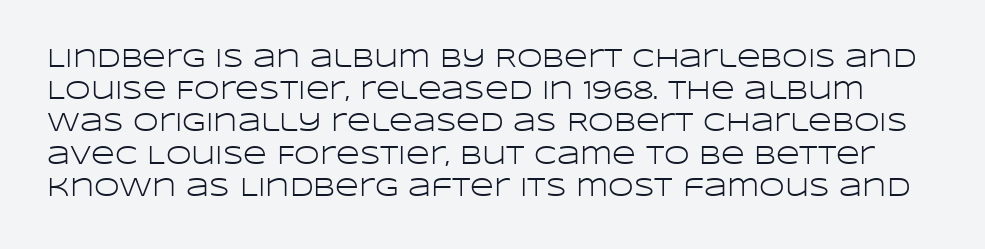
{"italic": "no", "bold": "no", "underline": "no", "line_spacing_ratio": 1.24, "letter_spacing": "normal", "letter_spacing_em": 0.0, "glyph_px": 26}
